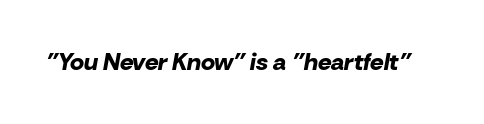
Quick note: underline off. The font is running at its bold setting. Nothing unusual about the tracking: characters are spaced as the font intends. Compared with ordinary roman type, these characters are visibly tilted.
